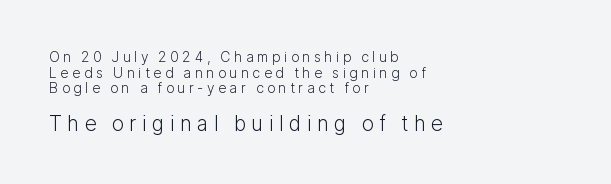
Stems and bowls with no extra thickness — not bold. Successive baselines arrive quickly, one right under another. Rule under the text: the space is simply empty. Visually the block forms a straight wall on the left and a jagged coastline on the right. Every stem runs plumb, perpendicular to the baseline. These lines have a slow, spaced-out rhythm from letter to letter.
